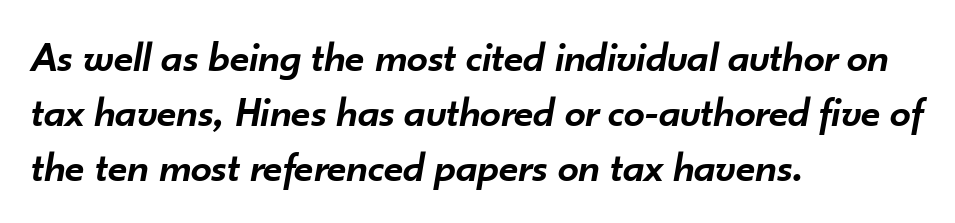
The image shows 42 px semibold type, italic (leaning right); set left-aligned, normal line spacing (1.31x), normal letter spacing, not underlined; low stroke contrast and a small x-height.
